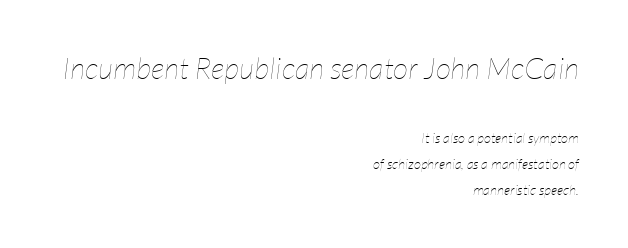
Q: Is the text bold? A: No.
Q: Is the text italic (slanted)? A: Yes, it leans right by about 7 degrees.
Q: Is the text underlined? A: No.
Q: How is the paragraph aligned? A: Right-aligned.
Q: Is the spacing between letters normal or unusually wide? A: Normal.
Q: Which block of text is set in a larger size, the first (top) or the second (bottom)? A: The first (top) one.
Q: Width (condensed, normal, or wide)? A: Condensed.
Q: Stroke contrast? A: Low.
Q: x-height? A: Medium.
Q: Monospaced? A: No.
